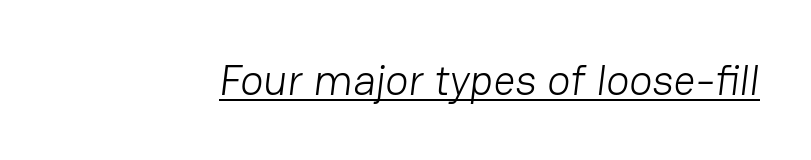
Q: Is the text bold? A: No.
Q: Is the typeface a serif or a sans-serif typeface? A: Sans-serif.
Q: Is the text underlined? A: Yes.
Q: Is the spacing between letters normal or unusually wide? A: Normal.
Q: Width (condensed, normal, or wide)? A: Normal.
Q: Stroke contrast? A: Low.
Q: x-height? A: Medium.
Q: Monospaced? A: No.
